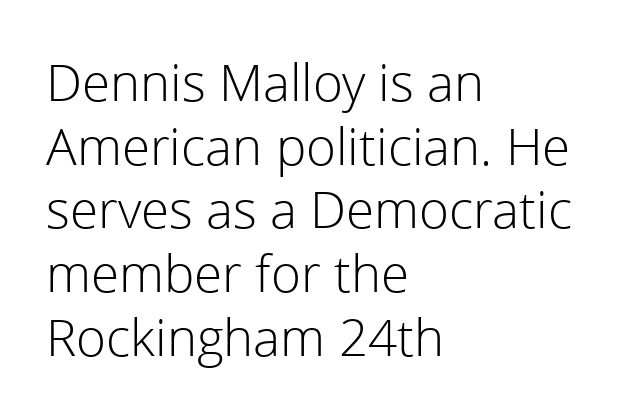
The axis of the letterforms is exactly vertical. The designer left line spacing at the default. The lines are quadded left. Spacing between characters is what you'd get straight out of the box. Is this a sans? Yes — the strokes have no serifs. These lines are rendered in a variable-pitch font.
